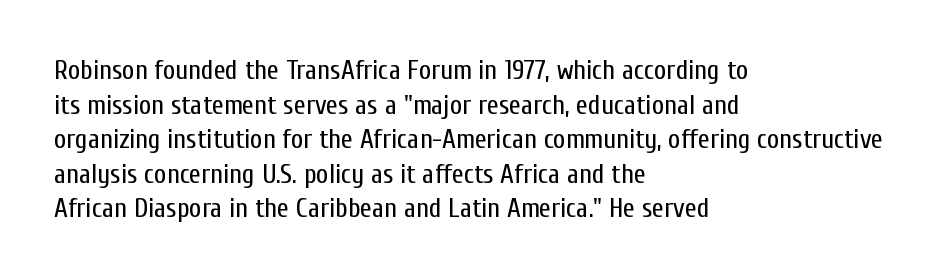
Q: Is the text bold? A: No.
Q: Is the text italic (slanted)? A: No, it is upright.
Q: Is the text underlined? A: No.
Q: How is the paragraph aligned? A: Left-aligned.
Q: Is the spacing between letters normal or unusually wide? A: Normal.
Q: Is the spacing between lines tight, normal or loose? A: Normal.
